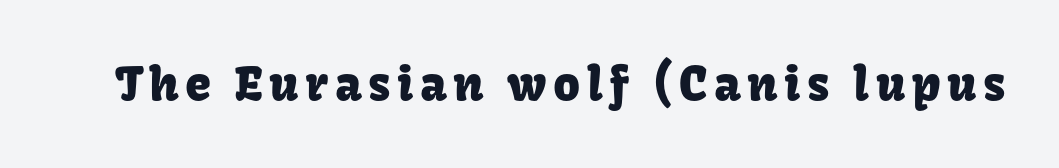
{"serif": "no", "italic": "no", "width": "normal", "stroke_contrast": "low", "x_height": "medium", "monospaced": "no", "underline": "no", "glyph_px": 47}
